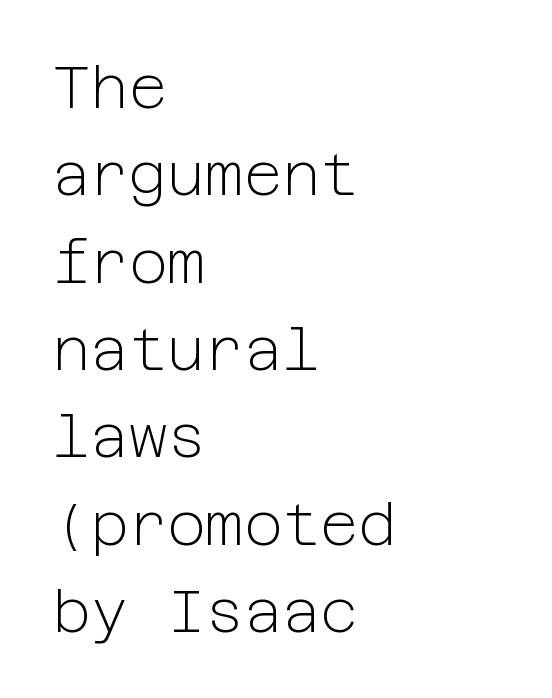
A sans-serif font was chosen for this passage. These lines keep a tight, regular rhythm from letter to letter. This is the regular roman posture of the typeface. All the whitespace from short lines collects on the right.
